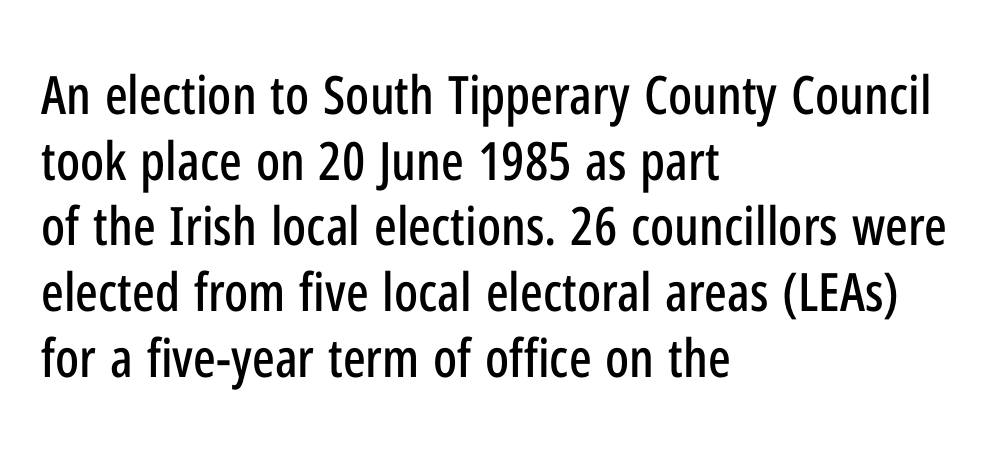
{"serif": "no", "italic": "no", "width": "condensed", "stroke_contrast": "low", "x_height": "medium", "monospaced": "no", "underline": "no", "align": "left", "line_spacing_ratio": 1.24, "letter_spacing": "normal", "letter_spacing_em": 0.0, "glyph_px": 53}
